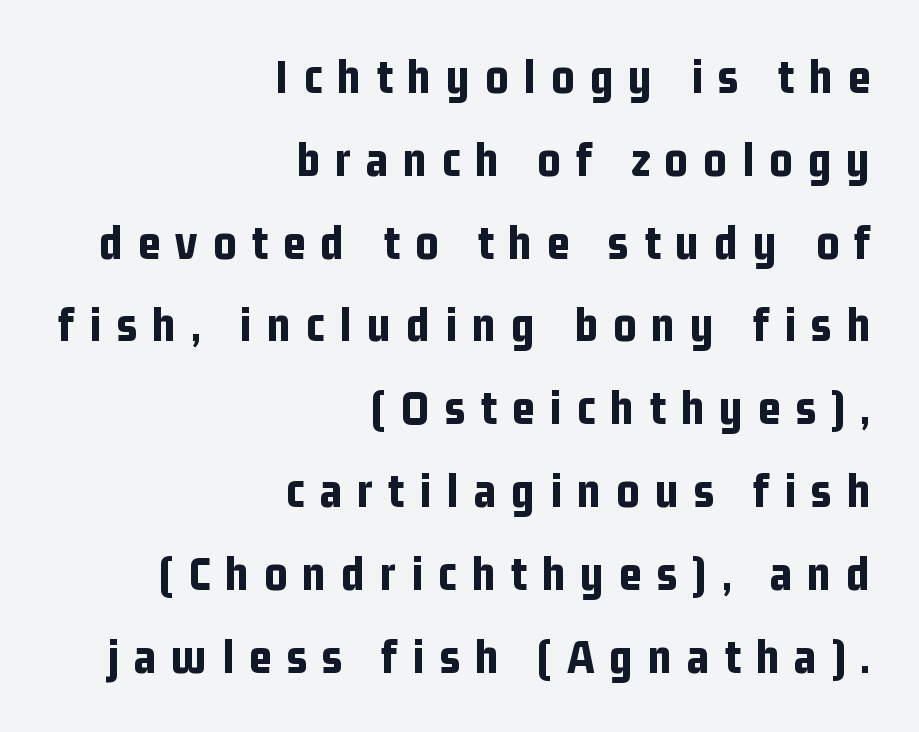
{"serif": "no", "italic": "no", "bold": "yes", "weight": "bold", "width": "condensed", "stroke_contrast": "low", "x_height": "medium", "monospaced": "no", "underline": "no", "align": "right", "line_spacing": "normal", "line_spacing_ratio": 1.69, "letter_spacing": "wide", "letter_spacing_em": 0.31, "glyph_px": 49}
